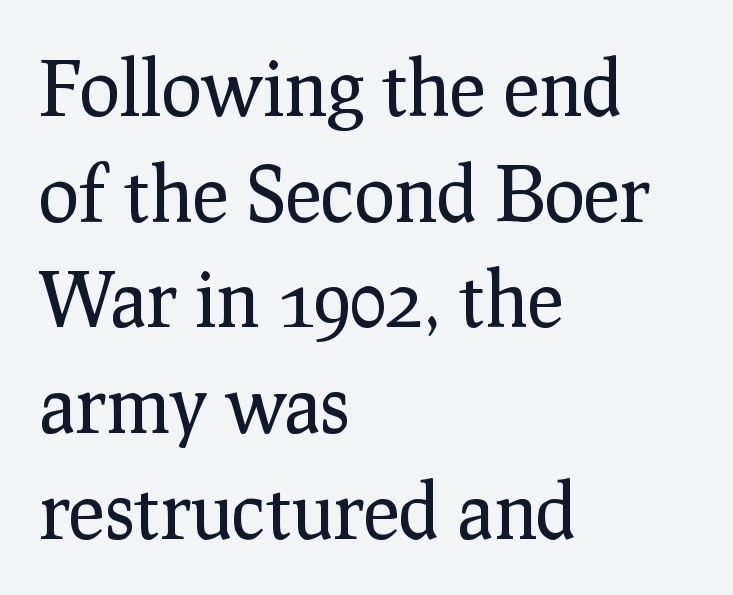
A typesetter would label this face a serif. The compositor pushed each line to the left boundary. The strip under each line holds only bare page. If you measured baseline to baseline, you'd find a middling distance. The passage shown has conventional tracking throughout. The letters stand straight up with perfectly vertical stems.
